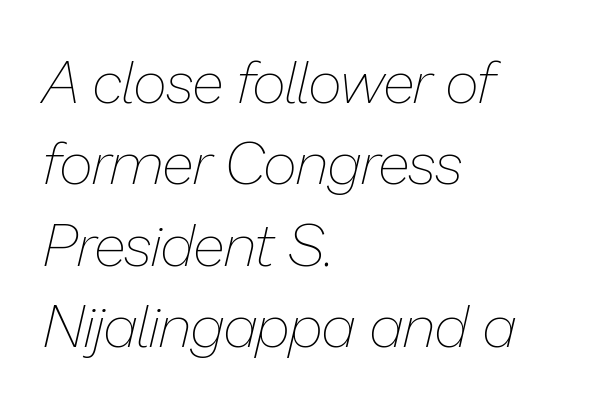
{"italic": "yes", "lean": "right", "slant_degrees": 13, "bold": "no", "weight": "thin", "width": "normal", "stroke_contrast": "low", "x_height": "medium", "monospaced": "no", "underline": "no", "align": "left", "line_spacing": "normal", "line_spacing_ratio": 1.38, "letter_spacing": "normal", "letter_spacing_em": 0.0, "glyph_px": 59}
